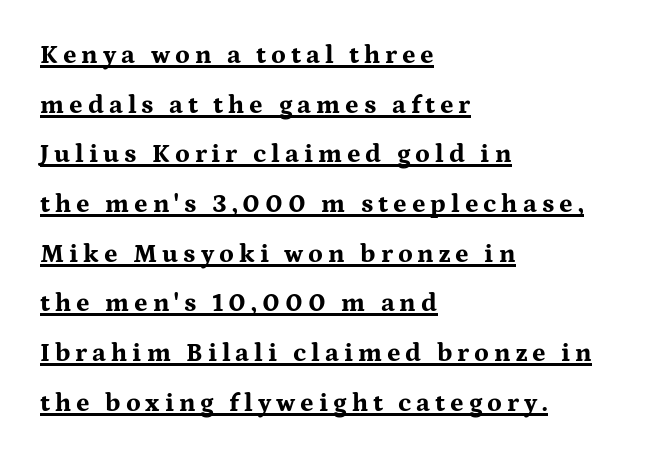
How would I describe the line gaps? Wide and relaxed. Every row of glyphs begins at an identical x-position on the left. A continuous stroke trails under the words, as in a hyperlink. The passage shown is emphatically bold. If you drew a line through each stem, it would be perfectly vertical.
